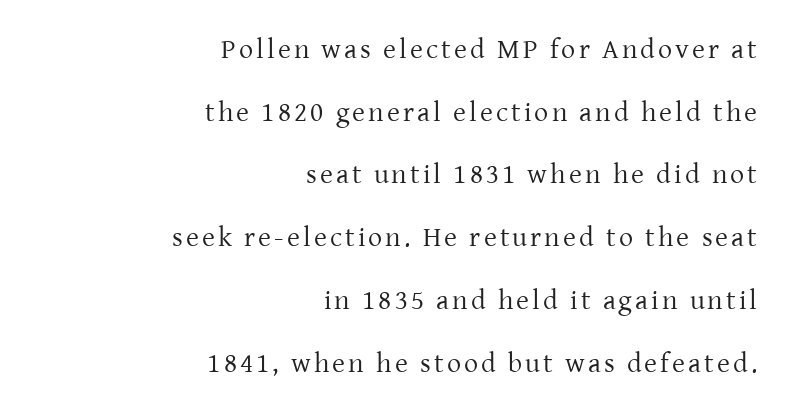
A typesetter would call this proportional, since set widths differ per character. Vertical strokes here are truly vertical. This sample is right-justified, so line beginnings fall wherever the words allow. Vertically, the passage feels expansive, rows floating well apart. Weight: regular or lighter. The text was rendered using a seriffed face with decorative stroke endings.
